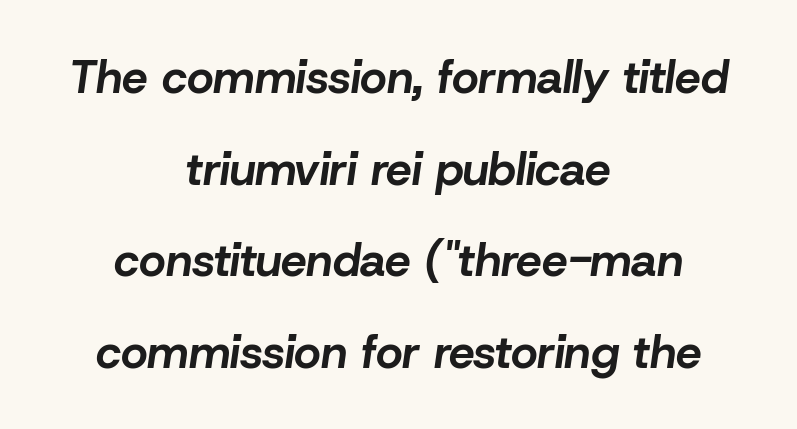
{"italic": "yes", "lean": "right", "slant_degrees": 8, "bold": "yes", "weight": "bold", "width": "normal", "stroke_contrast": "low", "x_height": "medium", "monospaced": "no", "underline": "no", "align": "center", "line_spacing": "loose", "line_spacing_ratio": 1.99, "letter_spacing": "normal", "letter_spacing_em": 0.0, "glyph_px": 46}
